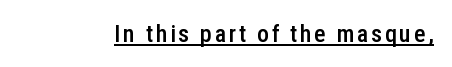
The image shows 24 px text type, upright; set underlined.
